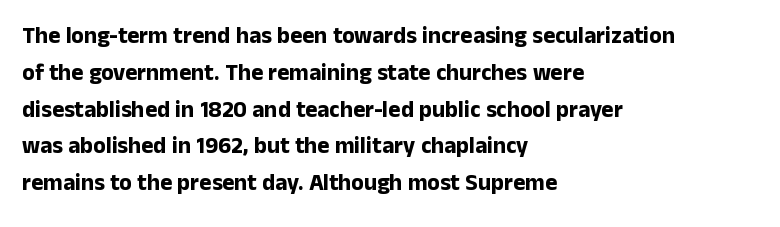
Q: Is the text bold? A: Yes.
Q: Is the text italic (slanted)? A: No, it is upright.
Q: Is the text underlined? A: No.
Q: How is the paragraph aligned? A: Left-aligned.
Q: Is the spacing between letters normal or unusually wide? A: Normal.
Q: Is the spacing between lines tight, normal or loose? A: Normal.
